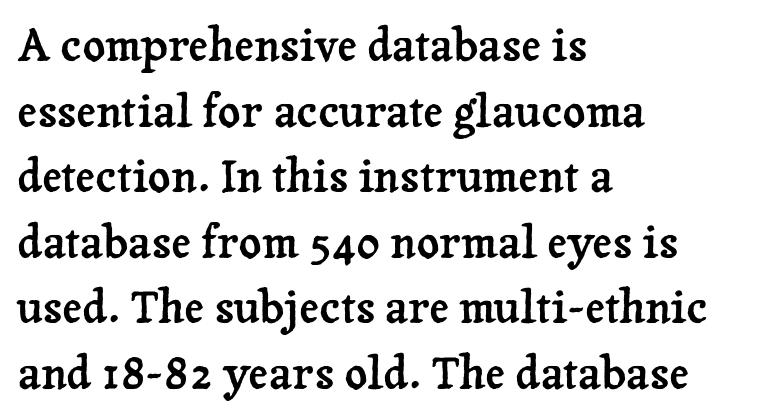
The image shows 44 px serif type, upright; set left-aligned, normal line spacing (1.49x), normal letter spacing, not underlined; low stroke contrast and a medium x-height.
